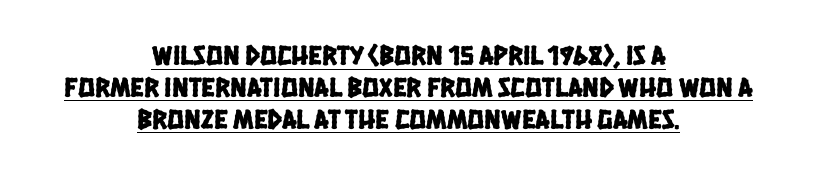
Students, observe: this is what under-led, compact text looks like. Here the designer chose a conventional face with non-uniform glyph widths. A typesetter would call this zero additional tracking. Note: no serifs on the glyphs.
